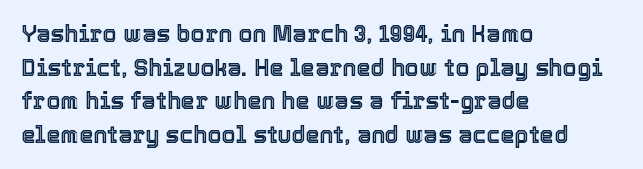
The image shows 23 px text type, upright; set left-aligned, normal line spacing (1.46x), normal letter spacing, not underlined.
